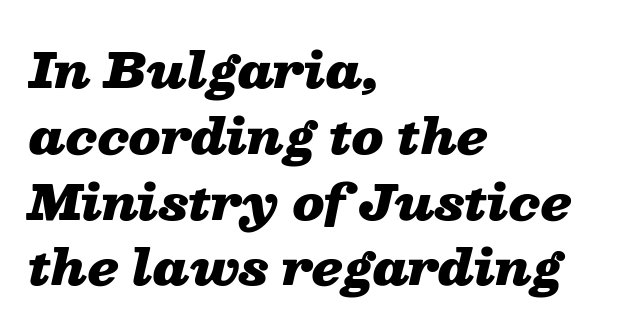
The face used here is proportionally spaced, like ordinary book or web type. Words appear dense and cohesive because spacing is normal. The lines are quadded left. The typesetting leans heavy: a genuine bold. Glance below the letters and you will spot only blank space.
